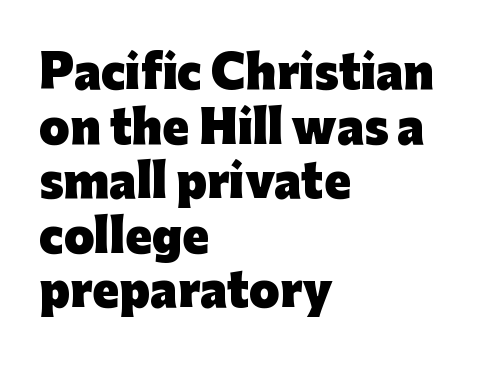
{"serif": "no", "italic": "no", "bold": "yes", "weight": "heavy", "width": "normal", "stroke_contrast": "low", "x_height": "medium", "monospaced": "no", "underline": "no", "align": "left", "line_spacing_ratio": 1.24, "letter_spacing": "normal", "letter_spacing_em": 0.0, "glyph_px": 44}
